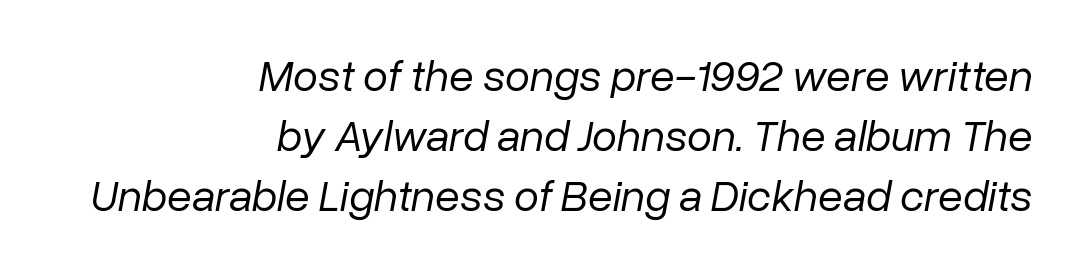
Honestly, there is no underline to notice here at all. On a weight scale, this lands at 450 or below. If you drew a ruler down the right edge, every line would touch it. Look at the tracking — it's just the regular setting, nothing added. It's the slanting kind of type.
